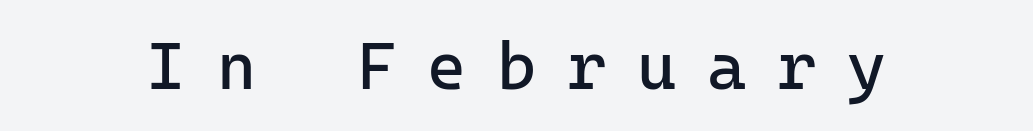
Q: Is the text bold? A: No.
Q: Is the text italic (slanted)? A: No, it is upright.
Q: Is the typeface a serif or a sans-serif typeface? A: Sans-serif.
Q: Is the text underlined? A: No.
Q: Is the spacing between letters normal or unusually wide? A: Unusually wide.
Q: Width (condensed, normal, or wide)? A: Normal.
Q: Stroke contrast? A: Low.
Q: x-height? A: Medium.
Q: Monospaced? A: Yes.
